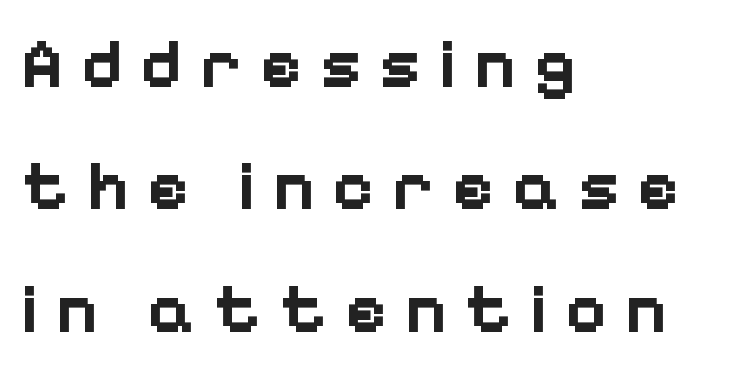
The image shows 70 px bold sans-serif type, upright; set left-aligned, line spacing 1.75x, unusually wide letter spacing (+0.25 em), not underlined; low stroke contrast and a medium x-height.
